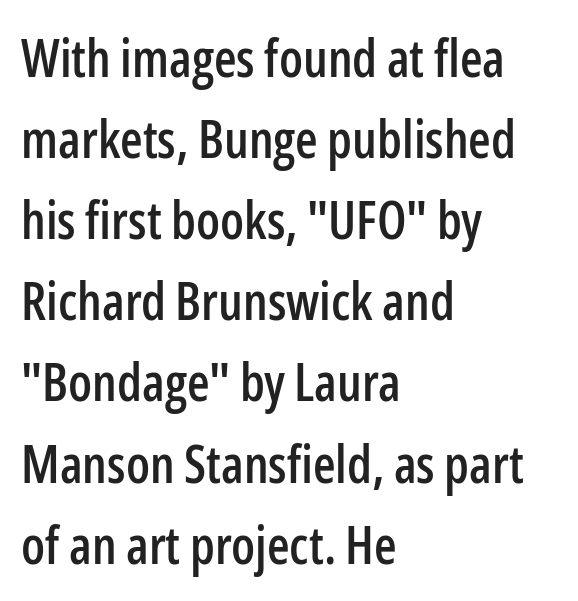
{"serif": "no", "italic": "no", "width": "condensed", "stroke_contrast": "low", "x_height": "medium", "monospaced": "no", "underline": "no", "align": "left", "line_spacing": "normal", "line_spacing_ratio": 1.56, "letter_spacing": "normal", "letter_spacing_em": 0.0, "glyph_px": 52}
